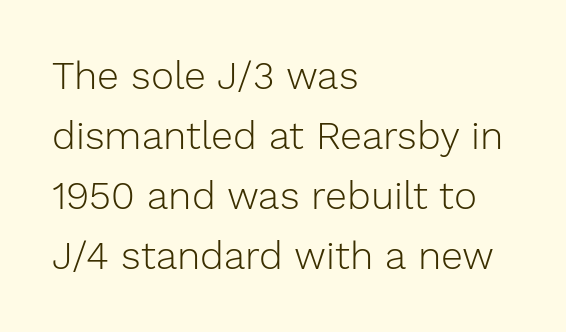
Descender tails drop into unmarked territory. Caption: multi-line text, flush left, ragged right. Quick note: not italic, upright. This sample has the flowing, uneven cadence of proportional lettering. Regular leading.
